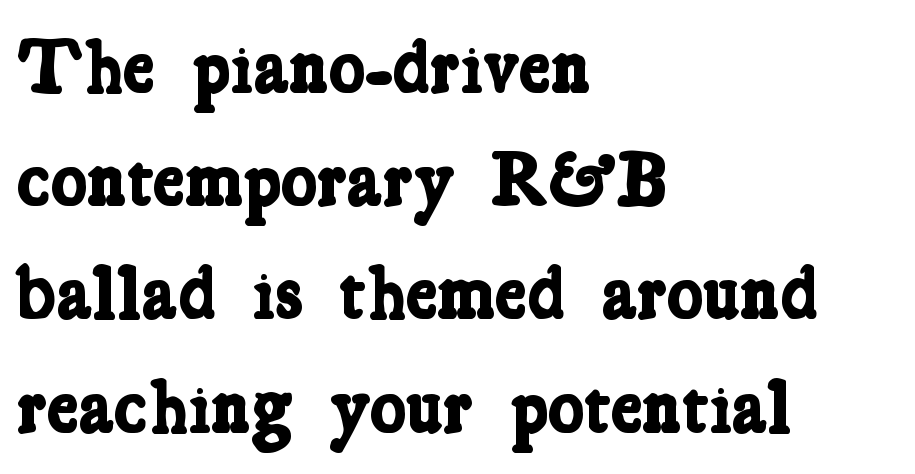
What's the leading like? Ordinary, nothing unusual. The gap between lines stays unmarked. Strokes here are thick enough to call this a true bold. A classic flush-left, rag-right setting is used for this passage.
